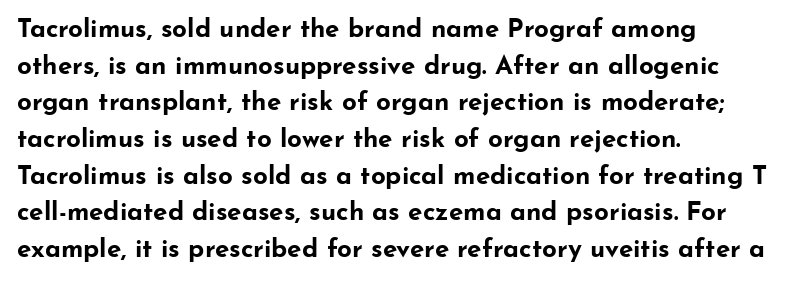
{"italic": "no", "bold": "yes", "underline": "no", "align": "left", "line_spacing": "normal", "line_spacing_ratio": 1.41, "letter_spacing": "normal", "letter_spacing_em": 0.0, "glyph_px": 26}
